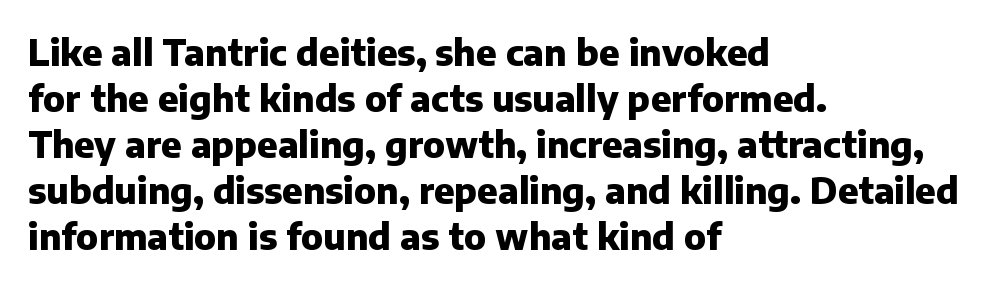
Letters rest on an invisible, unmarked baseline. Each letter keeps its own natural width here, so spacing adapts to shape. Check where the strokes stop: nothing finishes them off — pure sans. The passage shown stacks its lines at a standard gap. Leftover space on each line is placed entirely after the last word. Unlike italic type, these characters show no tilt at all.
